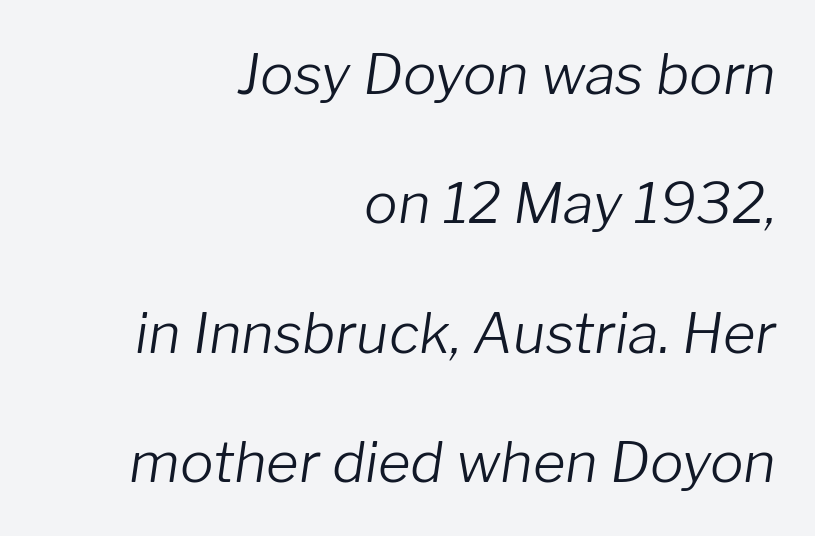
Q: Is the text bold? A: No.
Q: Is the text italic (slanted)? A: Yes, it leans right by about 8 degrees.
Q: Is the text underlined? A: No.
Q: How is the paragraph aligned? A: Right-aligned.
Q: Is the spacing between letters normal or unusually wide? A: Normal.
Q: Is the spacing between lines tight, normal or loose? A: Loose.
Q: Width (condensed, normal, or wide)? A: Normal.
Q: Stroke contrast? A: Low.
Q: x-height? A: Medium.
Q: Monospaced? A: No.
